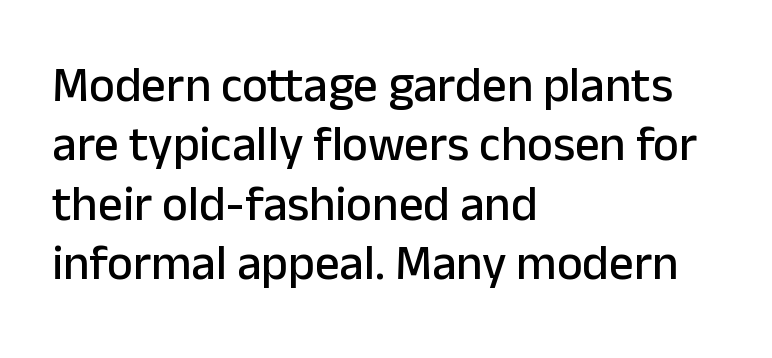
The image shows 49 px sans-serif type, upright; set left-aligned, line spacing 1.21x, normal letter spacing, not underlined; low stroke contrast and a medium x-height.
